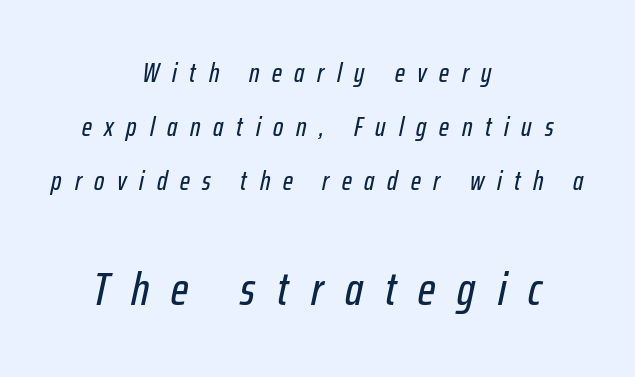
Q: Is the text italic (slanted)? A: Yes, it leans right by about 12 degrees.
Q: Is the text underlined? A: No.
Q: How is the paragraph aligned? A: Centered.
Q: Is the spacing between letters normal or unusually wide? A: Unusually wide.
Q: Is the spacing between lines tight, normal or loose? A: Loose.
Q: Which block of text is set in a larger size, the first (top) or the second (bottom)? A: The second (bottom) one.
Q: Width (condensed, normal, or wide)? A: Condensed.
Q: Stroke contrast? A: Low.
Q: x-height? A: Medium.
Q: Monospaced? A: No.
